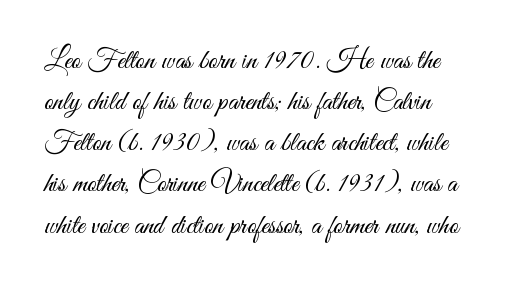
{"serif": "no", "bold": "no", "weight": "light", "width": "condensed", "stroke_contrast": "medium", "x_height": "small", "monospaced": "no", "underline": "no", "align": "left", "line_spacing": "normal", "line_spacing_ratio": 1.47, "letter_spacing": "normal", "letter_spacing_em": 0.0, "glyph_px": 28}
